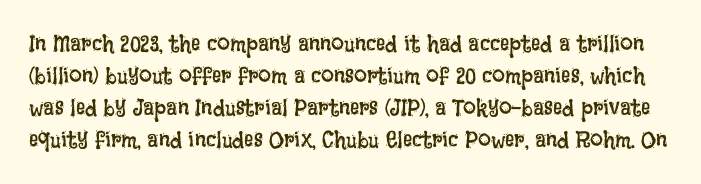
The image shows 23 px text type, upright; set normal line spacing (1.39x), normal letter spacing, not underlined.
